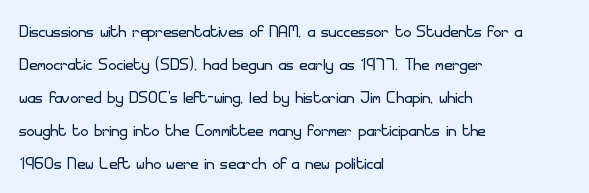
In terms of leading, this rendering sits right in the middle. Quick note: not italic, upright. Stems here are at most as thick as an everyday book face. Letter spacing: default.
